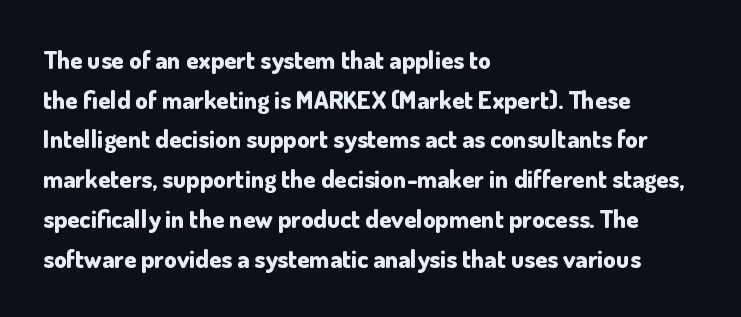
{"italic": "no", "bold": "yes", "underline": "no", "align": "left", "line_spacing": "normal", "line_spacing_ratio": 1.59, "letter_spacing": "normal", "letter_spacing_em": 0.0, "glyph_px": 25}
